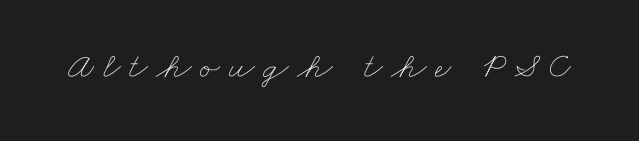
{"bold": "no", "weight": "thin", "width": "wide", "stroke_contrast": "low", "x_height": "small", "monospaced": "no", "underline": "no", "letter_spacing": "wide", "letter_spacing_em": 0.24, "glyph_px": 36}
